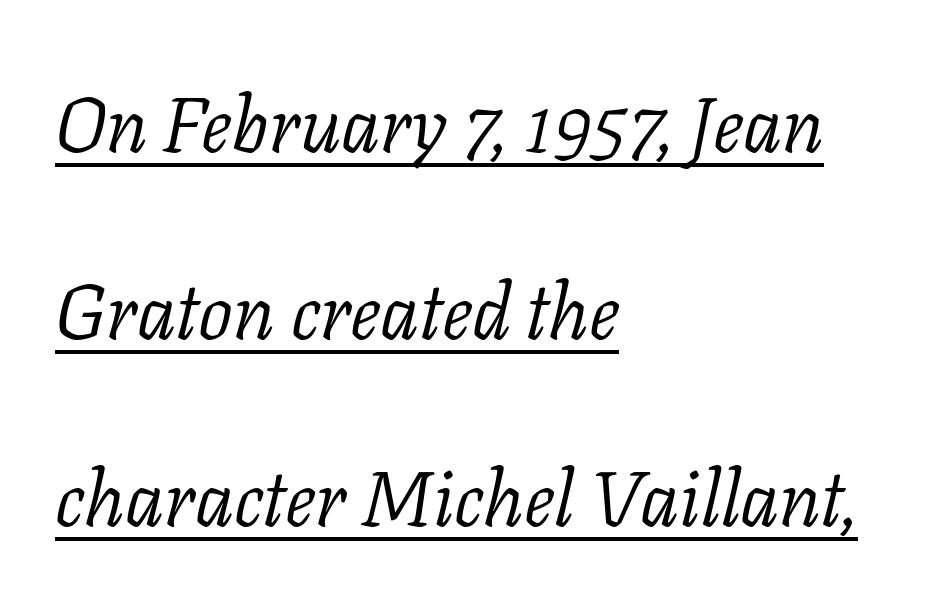
These characters rest on top of a visible drawn line. The type family on display is of the serif kind. These glyphs show unthickened strokes, regular width or finer. Honestly, the rows look like they've been pulled way apart.
